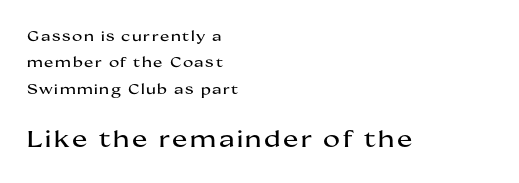
{"italic": "no", "underline": "no", "align": "left", "line_spacing_ratio": 1.88, "larger_block": "second", "size_ratio": 1.64, "glyph_px": 23}
